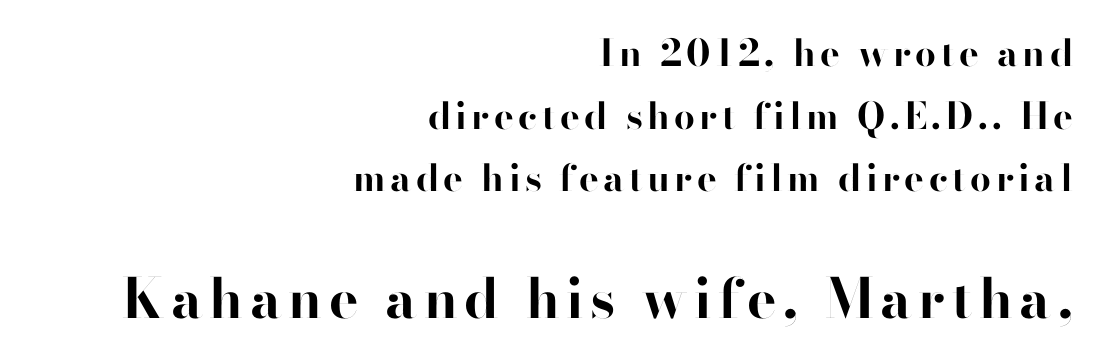
{"serif": "no", "italic": "no", "bold": "yes", "weight": "bold", "width": "normal", "stroke_contrast": "high", "x_height": "small", "monospaced": "no", "underline": "no", "align": "right", "line_spacing": "normal", "line_spacing_ratio": 1.69, "larger_block": "second", "size_ratio": 1.49, "glyph_px": 55}
